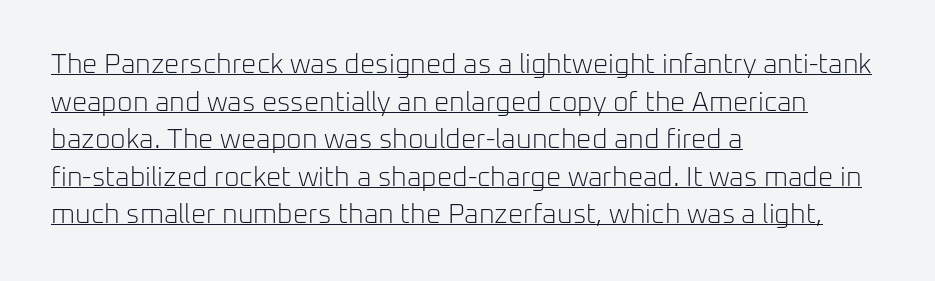
Q: Is the text bold? A: No.
Q: Is the text italic (slanted)? A: No, it is upright.
Q: Is the text underlined? A: Yes.
Q: How is the paragraph aligned? A: Left-aligned.
Q: Is the spacing between letters normal or unusually wide? A: Normal.
Q: Is the spacing between lines tight, normal or loose? A: Normal.
